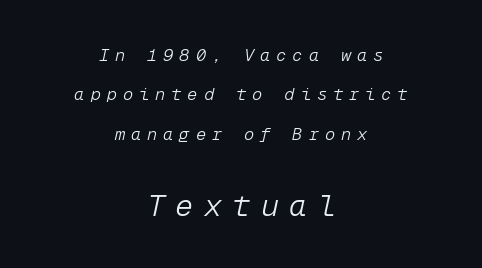
Q: Is the text bold? A: No.
Q: Is the text italic (slanted)? A: Yes, it leans right by about 12 degrees.
Q: Is the text underlined? A: No.
Q: How is the paragraph aligned? A: Centered.
Q: Is the spacing between letters normal or unusually wide? A: Unusually wide.
Q: Is the spacing between lines tight, normal or loose? A: Loose.
Q: Which block of text is set in a larger size, the first (top) or the second (bottom)? A: The second (bottom) one.
Q: Width (condensed, normal, or wide)? A: Normal.
Q: Stroke contrast? A: Low.
Q: x-height? A: Medium.
Q: Monospaced? A: Yes.
